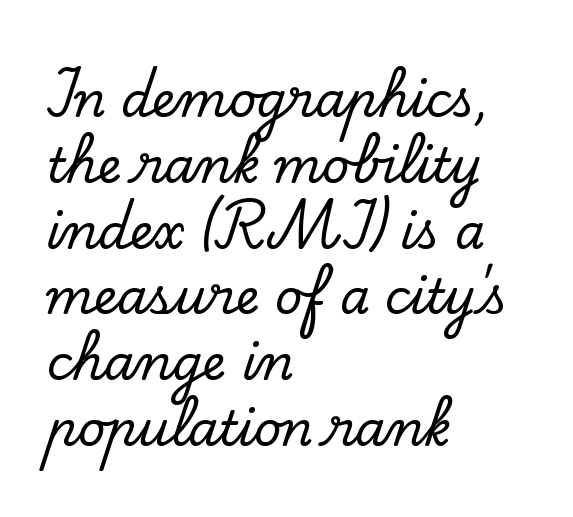
The image shows 48 px serif type; set left-aligned, normal line spacing (1.37x), normal letter spacing, not underlined; low stroke contrast and a small x-height.
